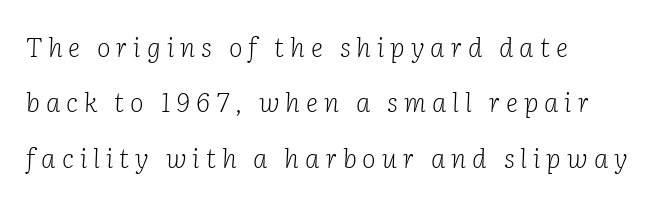
{"italic": "yes", "lean": "right", "slant_degrees": 2, "bold": "no", "underline": "no", "align": "left", "line_spacing": "loose", "line_spacing_ratio": 2.13, "letter_spacing": "wide", "letter_spacing_em": 0.23, "glyph_px": 26}
